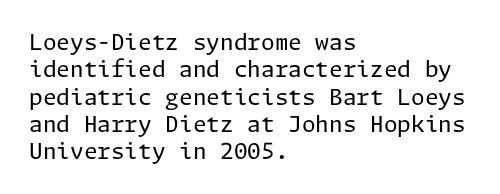
Q: Is the text bold? A: No.
Q: Is the text italic (slanted)? A: No, it is upright.
Q: Is the text underlined? A: No.
Q: How is the paragraph aligned? A: Left-aligned.
Q: Is the spacing between letters normal or unusually wide? A: Normal.
